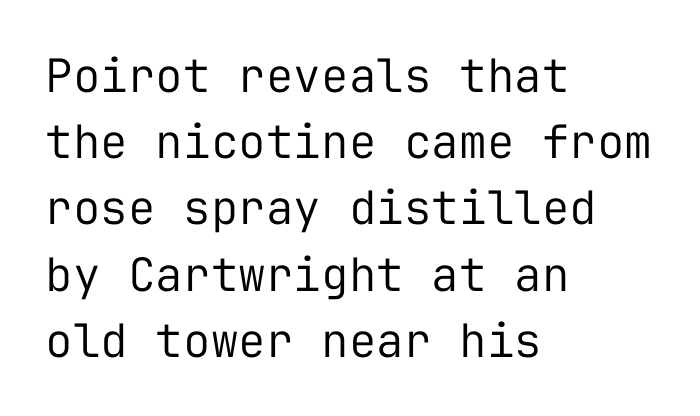
The letters carry no serifs — their stems end cleanly without finishing strokes. Do the characters align in a grid? Yes, the font is monospaced. A typesetter would call this zero additional tracking. Successive baselines arrive at the customary interval.
